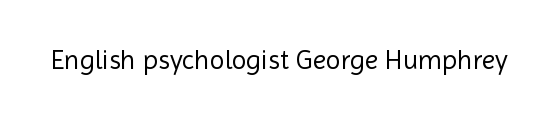
{"italic": "no", "bold": "no", "underline": "no", "letter_spacing": "normal", "letter_spacing_em": 0.0, "glyph_px": 27}
